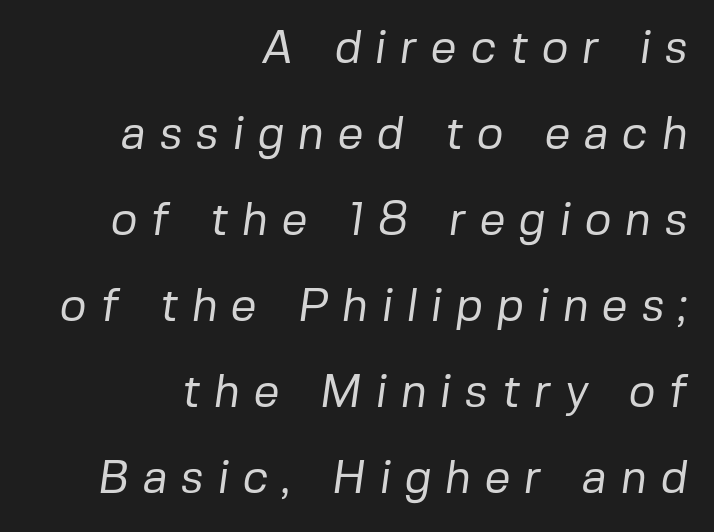
Q: Is the text bold? A: No.
Q: Is the typeface a serif or a sans-serif typeface? A: Sans-serif.
Q: Is the text underlined? A: No.
Q: How is the paragraph aligned? A: Right-aligned.
Q: Is the spacing between letters normal or unusually wide? A: Unusually wide.
Q: Width (condensed, normal, or wide)? A: Normal.
Q: Stroke contrast? A: Low.
Q: x-height? A: Medium.
Q: Monospaced? A: No.
